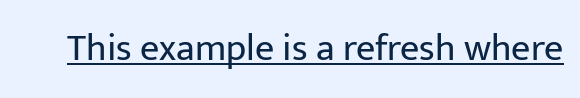
{"serif": "no", "italic": "no", "bold": "no", "weight": "regular", "width": "normal", "stroke_contrast": "low", "x_height": "medium", "monospaced": "no", "underline": "yes", "letter_spacing": "normal", "letter_spacing_em": 0.0, "glyph_px": 38}
